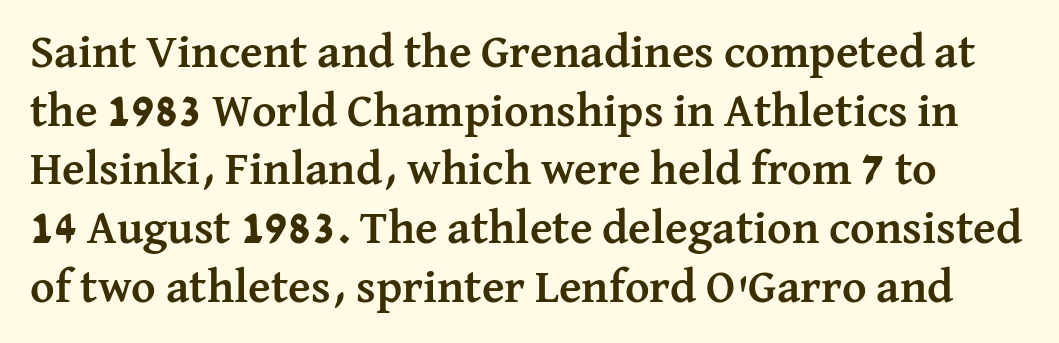
The image shows 47 px semibold serif type, upright; set normal line spacing (1.25x), normal letter spacing, not underlined; medium stroke contrast and a medium x-height.
